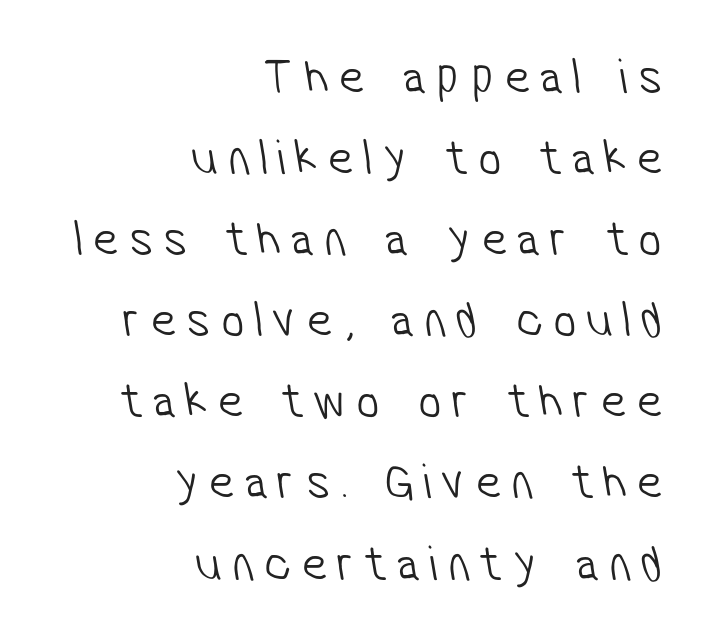
In CSS terms this would be text-align: right. One glance says typical: line gaps are just what's usual. No chunkiness to these letters — they're not bold. The rendering shows plain stroke endings on the letterforms — a sans-serif design. The letters advance in unequal steps, a hallmark of proportional type.
